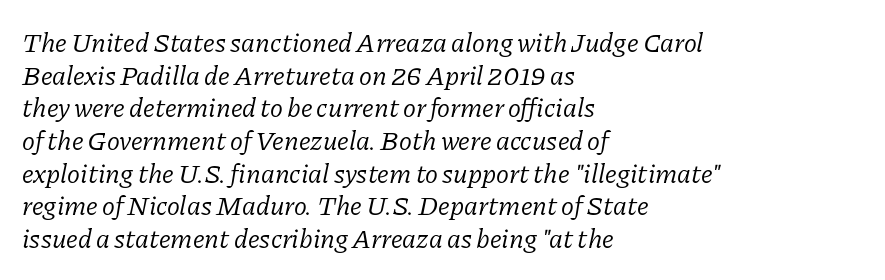
Every row of glyphs begins at an identical x-position on the left. Emphasis-style slanted type is in use. The glyphs are unaccompanied by any horizontal stroke below them. No extra ink here — the face is not bold. The passage shown has conventional tracking throughout.
